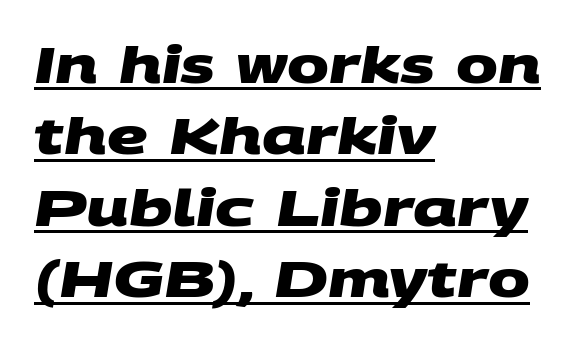
{"serif": "no", "bold": "yes", "weight": "heavy", "width": "wide", "stroke_contrast": "medium", "x_height": "large", "monospaced": "no", "underline": "yes", "align": "left", "line_spacing": "normal", "line_spacing_ratio": 1.43, "letter_spacing": "normal", "letter_spacing_em": 0.0, "glyph_px": 50}
